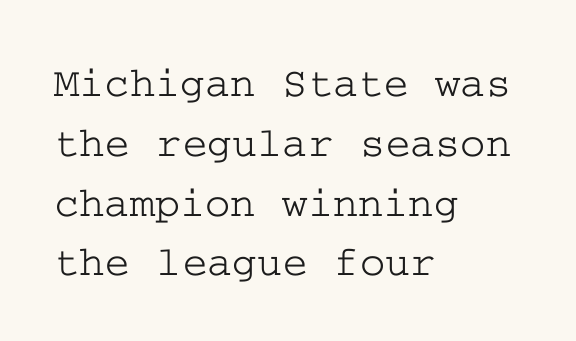
You could call the tracking neutral — neither tight nor loose. A clean baseline with only descenders dipping below it. The lines are quadded left. Little horizontal feet cap the strokes, marking this as serif type. Every character sits straight up, as roman type does.
